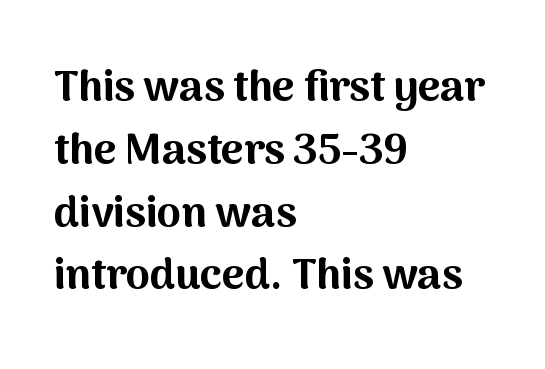
The image shows 43 px bold sans-serif type, upright; set left-aligned, normal line spacing (1.46x), normal letter spacing, not underlined; medium stroke contrast and a medium x-height.
